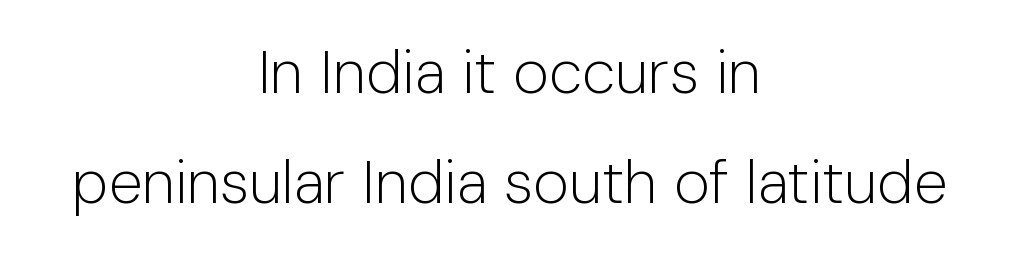
The letters carry no serifs — their stems end cleanly without finishing strokes. These lines are rendered in a variable-pitch font. The whitespace from short lines is split evenly between both sides. The zone under the glyphs is completely vacant. Italic? Not at all — the glyphs are vertical.
